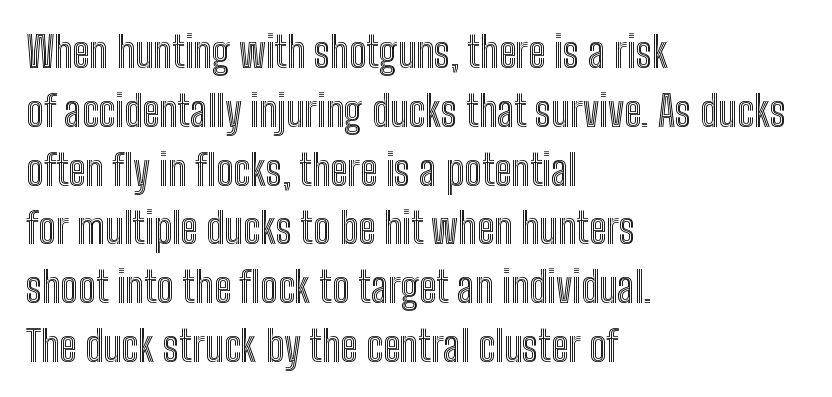
{"italic": "no", "width": "condensed", "x_height": "medium", "monospaced": "no", "underline": "no", "align": "left", "line_spacing": "normal", "line_spacing_ratio": 1.4, "letter_spacing": "normal", "letter_spacing_em": 0.0, "glyph_px": 42}
